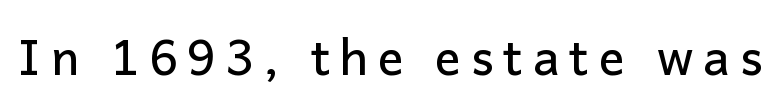
{"serif": "no", "italic": "no", "width": "normal", "stroke_contrast": "low", "x_height": "medium", "monospaced": "no", "underline": "no", "letter_spacing": "wide", "letter_spacing_em": 0.2, "glyph_px": 48}
